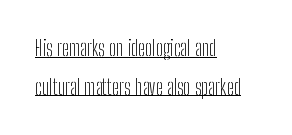
{"italic": "no", "bold": "no", "underline": "yes", "align": "left", "line_spacing_ratio": 1.84, "letter_spacing": "normal", "letter_spacing_em": 0.0, "glyph_px": 21}
